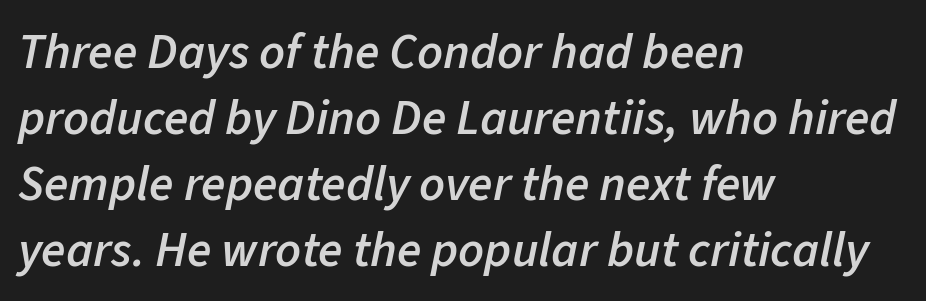
The letters advance in unequal steps, a hallmark of proportional type. The passage shown is not underscored anywhere. The rendering keeps characters at their native spacing. The passage shown leans; its letterforms are oblique.
